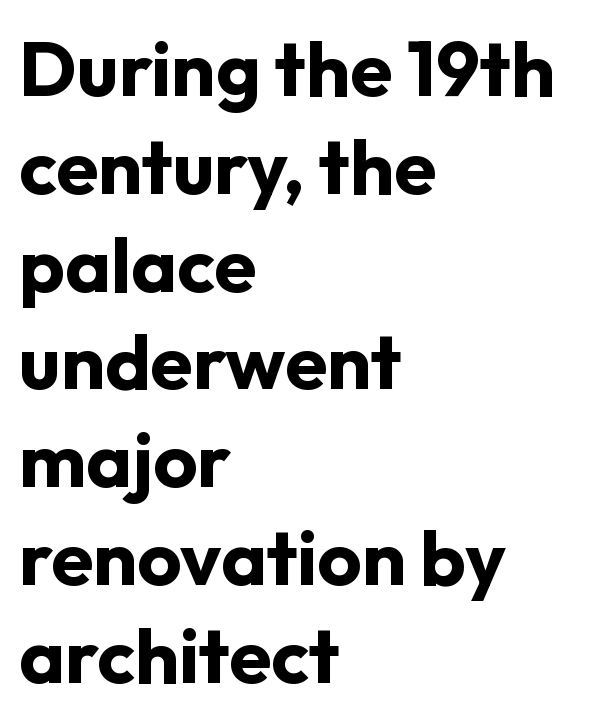
{"serif": "no", "italic": "no", "bold": "yes", "weight": "bold", "width": "normal", "stroke_contrast": "low", "x_height": "medium", "monospaced": "no", "underline": "no", "align": "left", "line_spacing": "normal", "line_spacing_ratio": 1.27, "letter_spacing": "normal", "letter_spacing_em": 0.0, "glyph_px": 77}
